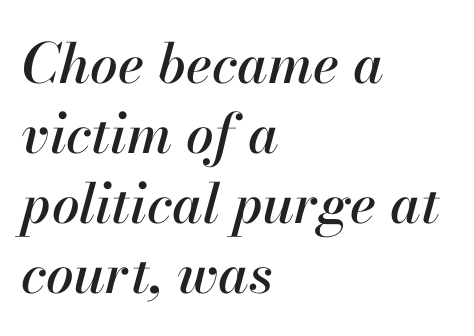
{"italic": "yes", "lean": "right", "slant_degrees": 13, "width": "normal", "stroke_contrast": "high", "x_height": "small", "monospaced": "no", "underline": "no", "align": "left", "line_spacing": "normal", "line_spacing_ratio": 1.27, "letter_spacing": "normal", "letter_spacing_em": 0.0, "glyph_px": 55}
